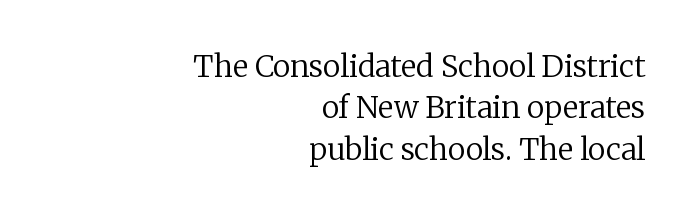
Designer's note — italics off, roman on. The baseline area is clear. Short and long lines alike share a common ending point at right. Stroke thickness stays within the range of a standard reading face or lighter. Words appear dense and cohesive because spacing is normal. The letters carry serifs — small finishing strokes at the ends of their stems.
